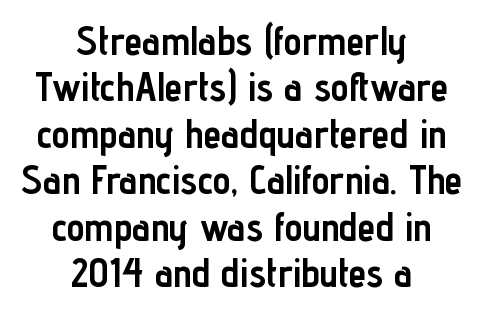
Pretty heavy lettering here — definitely bold. Each letter keeps its own natural width here, so spacing adapts to shape. A typesetter would call this zero additional tracking. The text block is weighted toward neither margin, spreading evenly from the middle. Vertical strokes here are truly vertical. The font family rendered here belongs to the sans-serif group.
